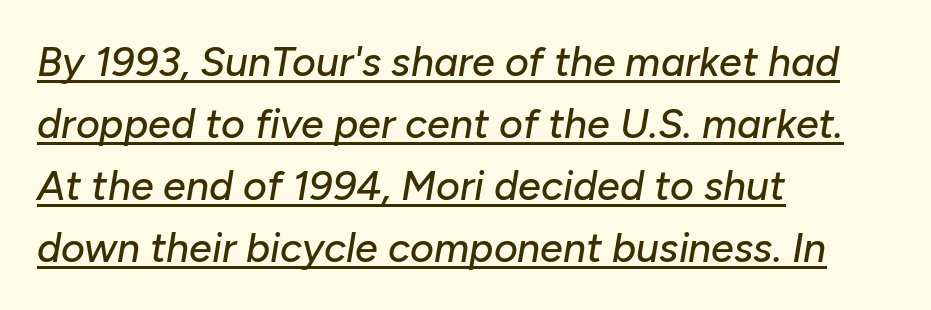
The image shows 41 px text type, italic (leaning right); set left-aligned, normal line spacing (1.51x), normal letter spacing, underlined; low stroke contrast and a medium x-height.
